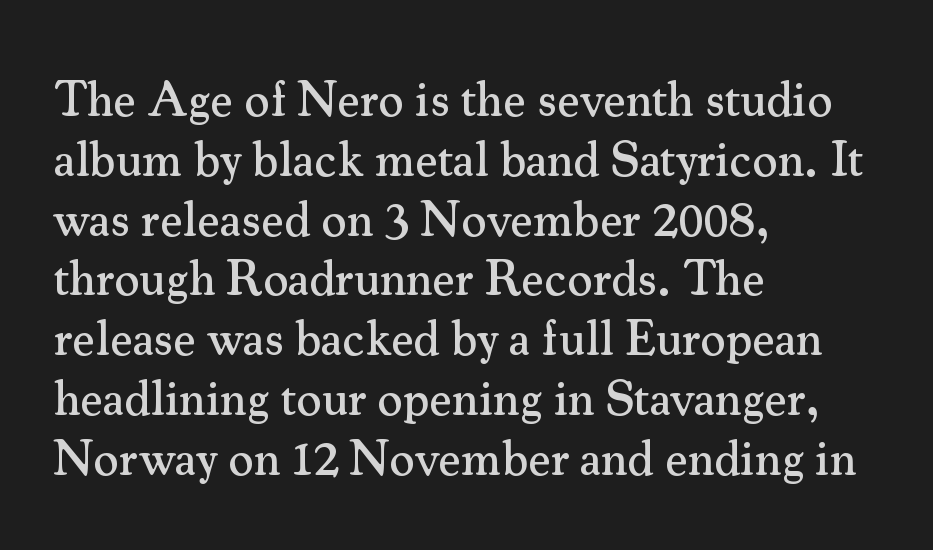
The image shows 49 px serif type, upright; set left-aligned, line spacing 1.22x, normal letter spacing, not underlined; medium stroke contrast and a small x-height.
